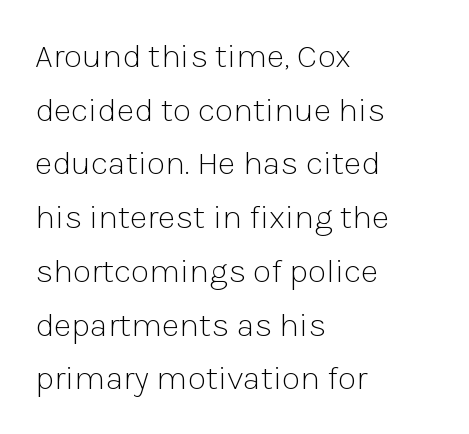
{"serif": "no", "italic": "no", "bold": "no", "weight": "light", "width": "normal", "stroke_contrast": "low", "x_height": "medium", "monospaced": "no", "underline": "no", "align": "left", "line_spacing": "normal", "line_spacing_ratio": 1.58, "letter_spacing": "normal", "letter_spacing_em": 0.0, "glyph_px": 34}
